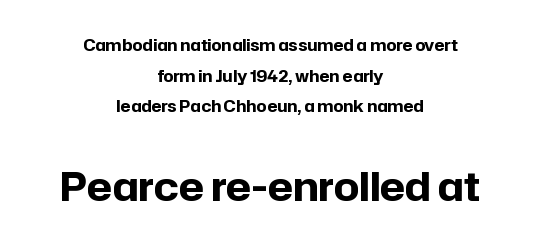
The image shows 40 px bold sans-serif type, upright; set centered, loose line spacing (1.91x), normal letter spacing, not underlined; the second (bottom) block is 2.5x larger; low stroke contrast and a medium x-height.
